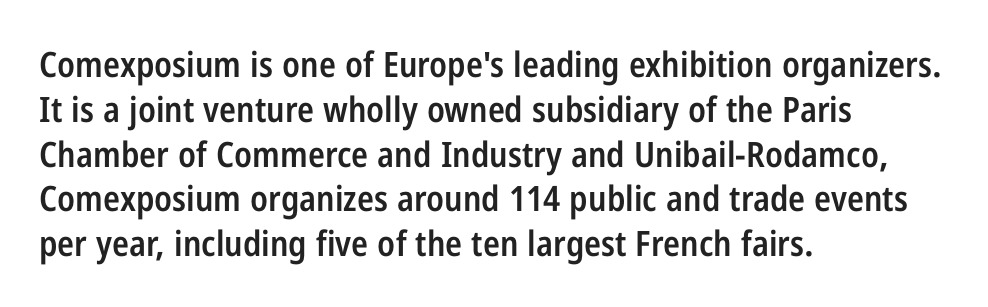
Q: Is the text bold? A: Semi-bold.
Q: Is the text italic (slanted)? A: No, it is upright.
Q: Is the typeface a serif or a sans-serif typeface? A: Sans-serif.
Q: Is the text underlined? A: No.
Q: How is the paragraph aligned? A: Left-aligned.
Q: Is the spacing between letters normal or unusually wide? A: Normal.
Q: Is the spacing between lines tight, normal or loose? A: Normal.
Q: Width (condensed, normal, or wide)? A: Condensed.
Q: Stroke contrast? A: Low.
Q: x-height? A: Medium.
Q: Monospaced? A: No.
